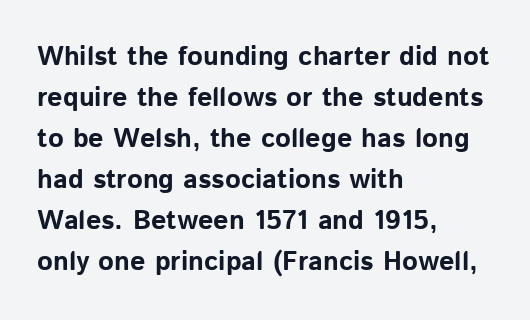
Line beginnings align vertically; line endings do not. Between one letter and the next there's only the usual sliver of space. Notice how descenders clear the ascenders below comfortably — that's standard leading. Does the lettering tilt? It doesn't — this is upright. Letters rest on an invisible, unmarked baseline.
